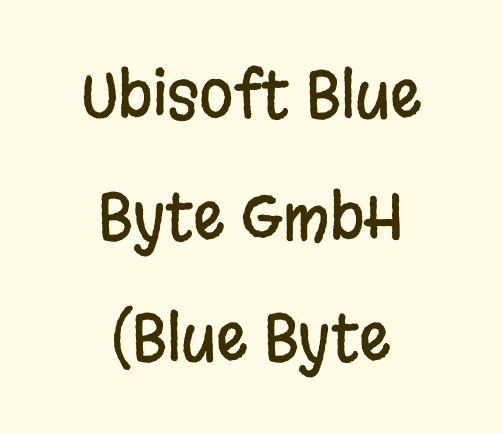
The rendering uses a large line-height, opening up the rows. Words appear dense and cohesive because spacing is normal. Is this a fixed-width face? No — the glyphs have proportional, varying widths. Anything drawn beneath the words? Only blank space.
